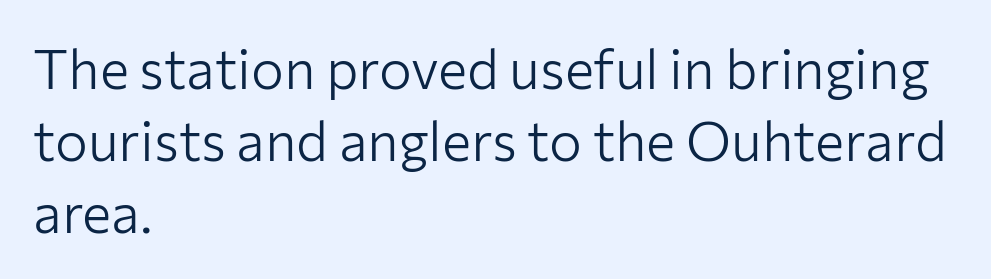
The image shows 55 px light sans-serif type, upright; set left-aligned, normal line spacing (1.31x), normal letter spacing, not underlined; low stroke contrast and a medium x-height.
